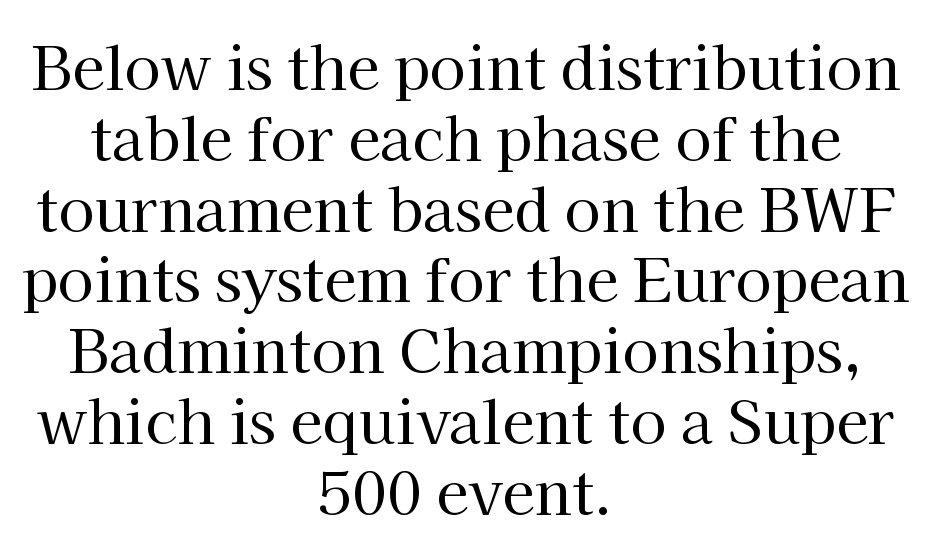
{"serif": "yes", "italic": "no", "bold": "no", "weight": "regular", "width": "normal", "stroke_contrast": "high", "x_height": "medium", "monospaced": "no", "underline": "no", "align": "center", "line_spacing_ratio": 1.2, "letter_spacing": "normal", "letter_spacing_em": 0.0, "glyph_px": 59}
